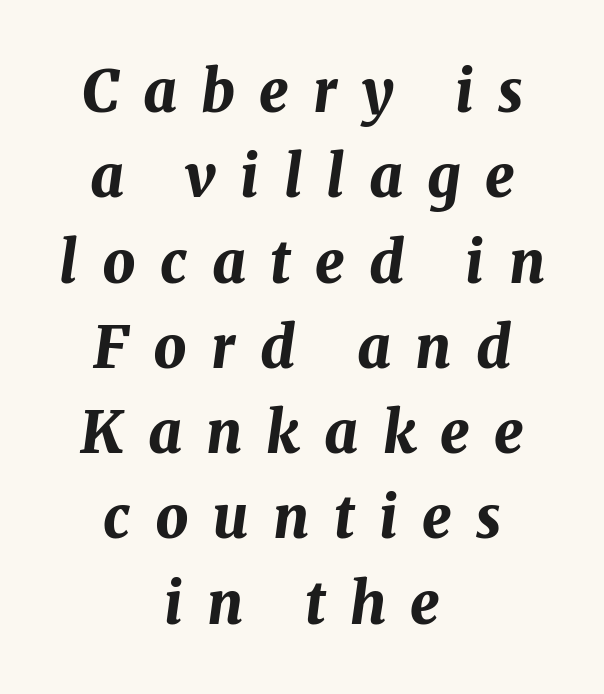
This sample keeps an unexceptional amount of space between lines. The baseline area is clear. The passage shown is typed in a proportional face where columns would drift. The face used here has a pronounced slope to its letters. A centered setting, common on invitations and titles, is used for this passage.
